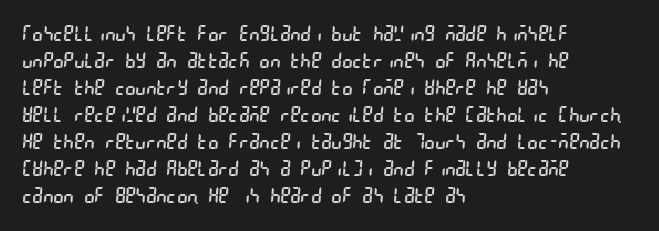
{"bold": "no", "underline": "no", "align": "left", "line_spacing_ratio": 1.23, "letter_spacing": "normal", "letter_spacing_em": 0.0, "glyph_px": 22}
